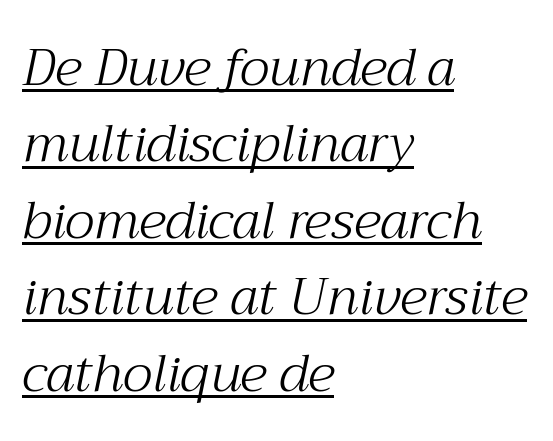
Q: Is the text bold? A: No.
Q: Is the text italic (slanted)? A: Yes, it leans right by about 12 degrees.
Q: Is the typeface a serif or a sans-serif typeface? A: Serif.
Q: Is the text underlined? A: Yes.
Q: How is the paragraph aligned? A: Left-aligned.
Q: Is the spacing between letters normal or unusually wide? A: Normal.
Q: Is the spacing between lines tight, normal or loose? A: Normal.
Q: Width (condensed, normal, or wide)? A: Normal.
Q: Stroke contrast? A: Medium.
Q: x-height? A: Medium.
Q: Monospaced? A: No.
